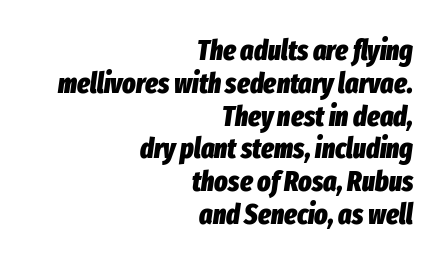
{"italic": "yes", "lean": "right", "slant_degrees": 8, "bold": "yes", "weight": "heavy", "width": "condensed", "stroke_contrast": "low", "x_height": "medium", "monospaced": "no", "underline": "no", "align": "right", "line_spacing_ratio": 1.17, "letter_spacing": "normal", "letter_spacing_em": 0.0, "glyph_px": 28}
